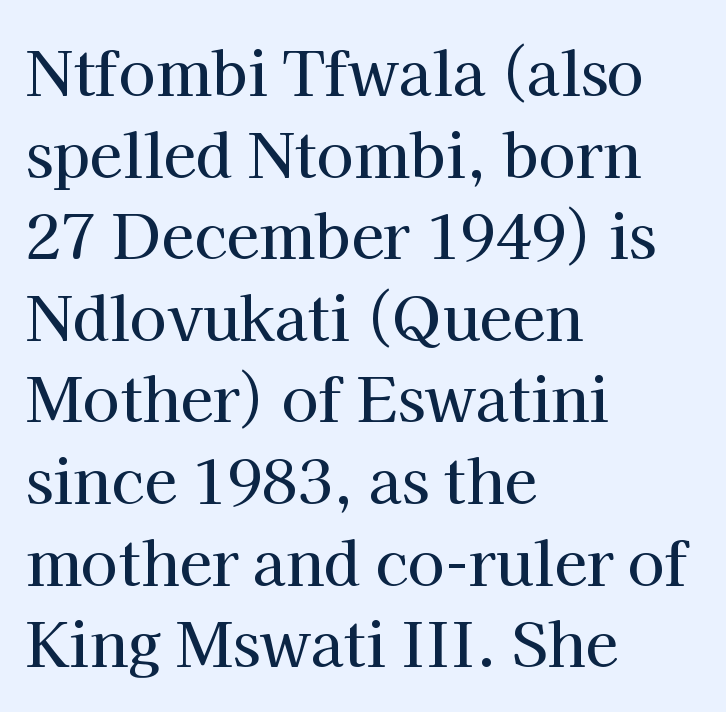
{"serif": "yes", "italic": "no", "width": "normal", "stroke_contrast": "high", "x_height": "medium", "monospaced": "no", "underline": "no", "align": "left", "line_spacing": "normal", "line_spacing_ratio": 1.36, "letter_spacing": "normal", "letter_spacing_em": 0.0, "glyph_px": 60}
